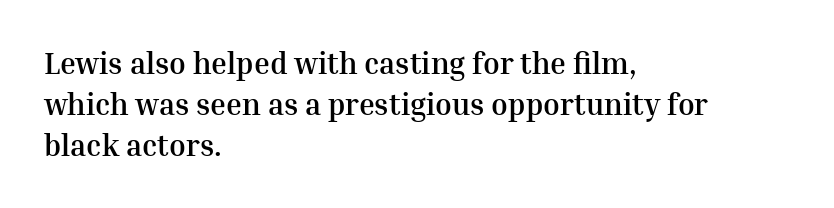
Q: Is the text bold? A: Yes.
Q: Is the text italic (slanted)? A: No, it is upright.
Q: Is the typeface a serif or a sans-serif typeface? A: Serif.
Q: Is the text underlined? A: No.
Q: How is the paragraph aligned? A: Left-aligned.
Q: Is the spacing between letters normal or unusually wide? A: Normal.
Q: Is the spacing between lines tight, normal or loose? A: Normal.
Q: Width (condensed, normal, or wide)? A: Normal.
Q: Stroke contrast? A: Medium.
Q: x-height? A: Medium.
Q: Monospaced? A: No.
